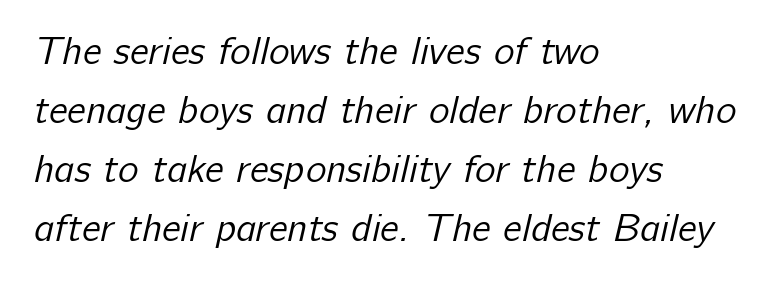
{"serif": "no", "bold": "no", "weight": "regular", "width": "normal", "stroke_contrast": "low", "x_height": "medium", "monospaced": "no", "underline": "no", "align": "left", "line_spacing": "normal", "line_spacing_ratio": 1.51, "letter_spacing": "normal", "letter_spacing_em": 0.0, "glyph_px": 39}
